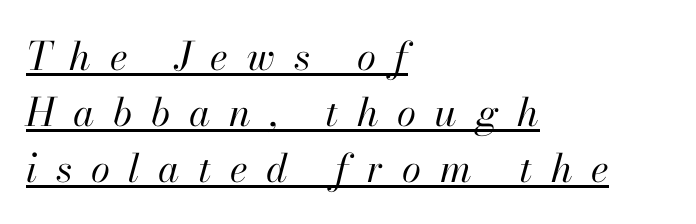
The image shows 39 px regular-weight type, italic (leaning right); set left-aligned, normal line spacing (1.43x), unusually wide letter spacing (+0.48 em), underlined; high stroke contrast and a small x-height.
